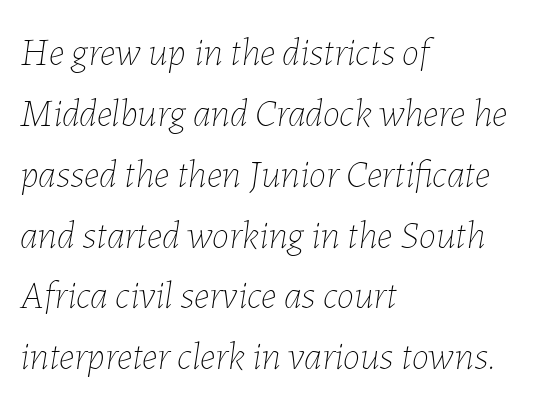
{"italic": "yes", "lean": "right", "slant_degrees": 7, "bold": "no", "weight": "thin", "width": "normal", "stroke_contrast": "low", "x_height": "medium", "monospaced": "no", "underline": "no", "align": "left", "line_spacing": "normal", "line_spacing_ratio": 1.56, "letter_spacing": "normal", "letter_spacing_em": 0.0, "glyph_px": 39}
